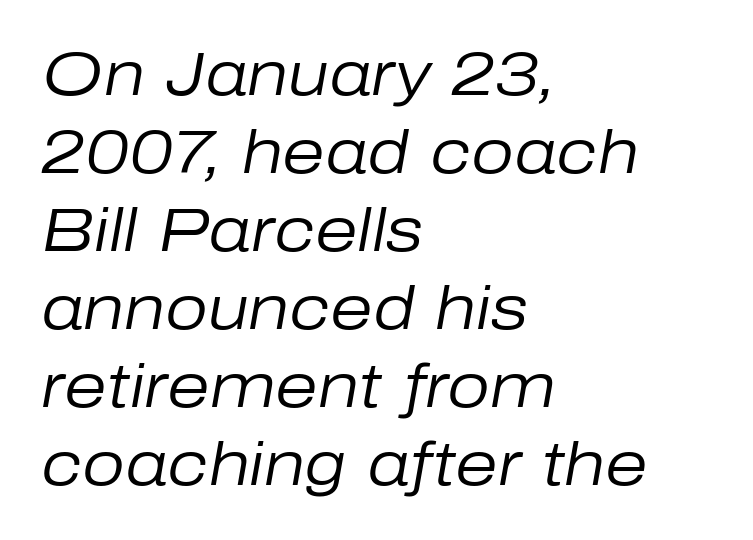
The image shows 61 px regular-weight type, italic (leaning right); set left-aligned, normal line spacing (1.28x), normal letter spacing, not underlined; low stroke contrast and a medium x-height.
